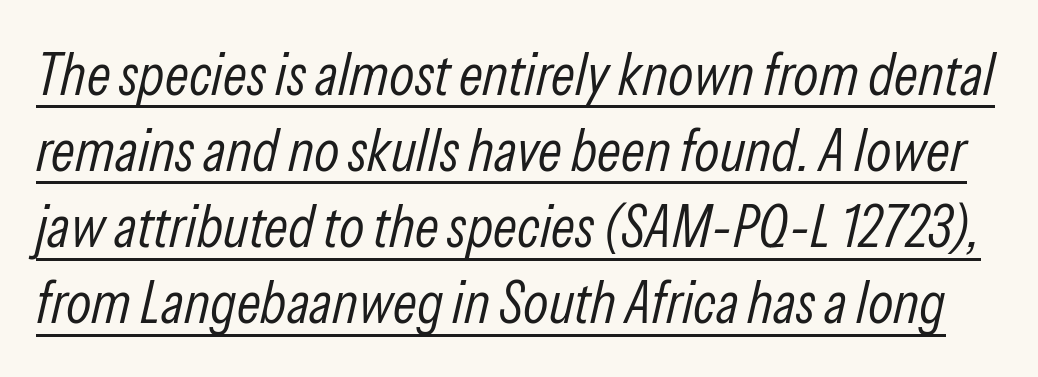
Tracking here is standard; glyphs follow each other at the usual distance. A typesetter would call this leading conventional body-copy spacing. Vertical stems look standard width or narrower in stroke. Somebody hit Ctrl+U on this one — the words are underlined.
